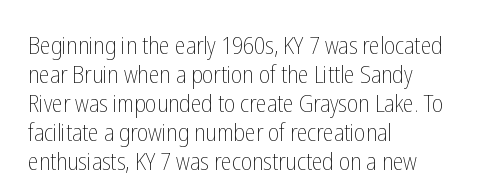
The strokes carry an ordinary text weight at most. Default kerning and tracking; the words read as compact shapes. The gap between lines stays unmarked. Does the lettering tilt? It doesn't — this is upright.
